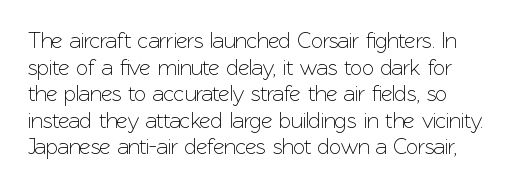
Q: Is the text italic (slanted)? A: No, it is upright.
Q: Is the text underlined? A: No.
Q: How is the paragraph aligned? A: Left-aligned.
Q: Is the spacing between letters normal or unusually wide? A: Normal.
